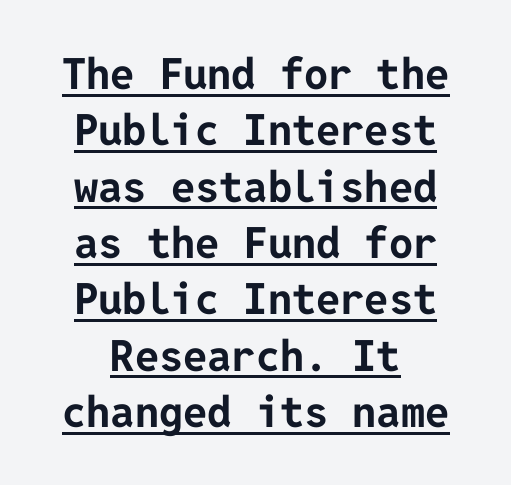
Q: Is the text bold? A: Yes.
Q: Is the text italic (slanted)? A: No, it is upright.
Q: Is the typeface a serif or a sans-serif typeface? A: Sans-serif.
Q: Is the text underlined? A: Yes.
Q: Is the spacing between letters normal or unusually wide? A: Normal.
Q: Is the spacing between lines tight, normal or loose? A: Normal.
Q: Width (condensed, normal, or wide)? A: Normal.
Q: Stroke contrast? A: Low.
Q: x-height? A: Medium.
